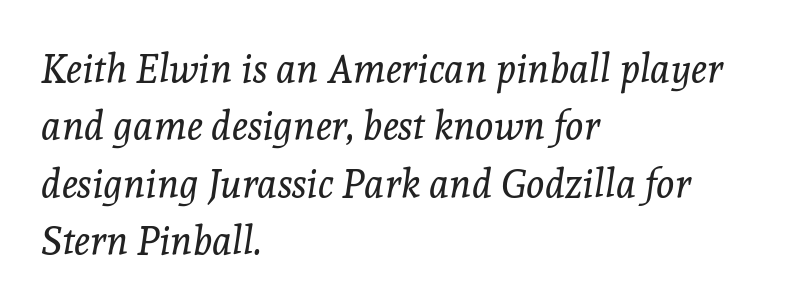
The image shows 39 px regular-weight serif type, italic (leaning right); set left-aligned, normal line spacing (1.47x), normal letter spacing, not underlined; a medium x-height.
